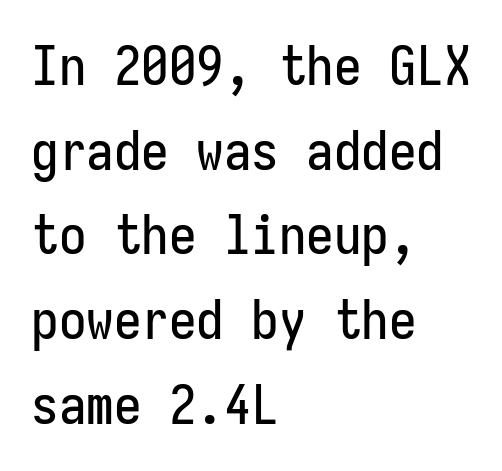
Q: Is the text italic (slanted)? A: No, it is upright.
Q: Is the typeface a serif or a sans-serif typeface? A: Sans-serif.
Q: Is the text underlined? A: No.
Q: How is the paragraph aligned? A: Left-aligned.
Q: Is the spacing between letters normal or unusually wide? A: Normal.
Q: Is the spacing between lines tight, normal or loose? A: Normal.
Q: Width (condensed, normal, or wide)? A: Condensed.
Q: Stroke contrast? A: Low.
Q: x-height? A: Medium.
Q: Monospaced? A: Yes.
